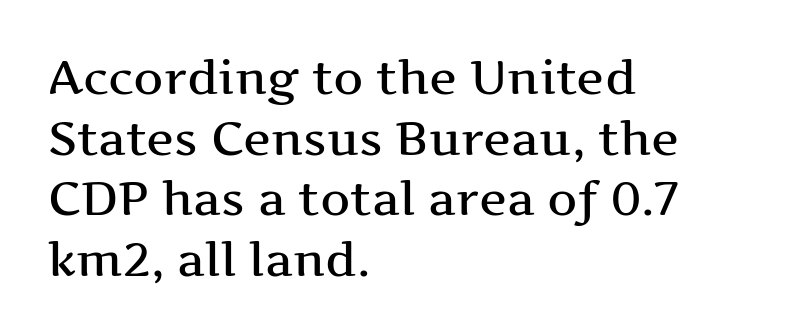
Q: Is the text italic (slanted)? A: No, it is upright.
Q: Is the typeface a serif or a sans-serif typeface? A: Serif.
Q: Is the text underlined? A: No.
Q: How is the paragraph aligned? A: Left-aligned.
Q: Is the spacing between letters normal or unusually wide? A: Normal.
Q: Is the spacing between lines tight, normal or loose? A: Normal.
Q: Width (condensed, normal, or wide)? A: Wide.
Q: Stroke contrast? A: Medium.
Q: x-height? A: Medium.
Q: Monospaced? A: No.
